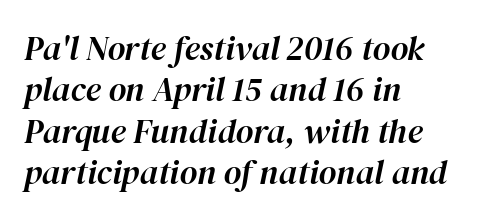
{"italic": "yes", "lean": "right", "slant_degrees": 12, "width": "normal", "stroke_contrast": "high", "x_height": "medium", "monospaced": "no", "underline": "no", "align": "left", "line_spacing_ratio": 1.22, "letter_spacing": "normal", "letter_spacing_em": 0.0, "glyph_px": 34}
